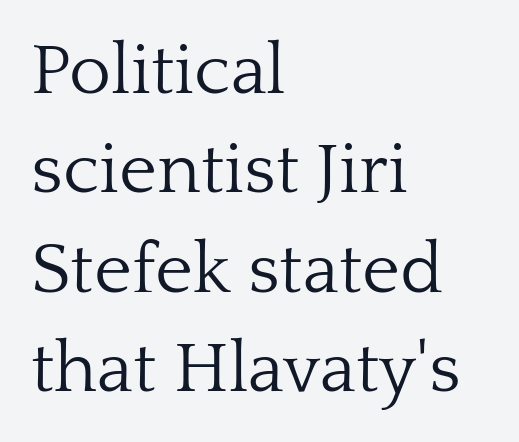
Q: Is the text bold? A: No.
Q: Is the text italic (slanted)? A: No, it is upright.
Q: Is the typeface a serif or a sans-serif typeface? A: Serif.
Q: Is the text underlined? A: No.
Q: How is the paragraph aligned? A: Left-aligned.
Q: Is the spacing between letters normal or unusually wide? A: Normal.
Q: Is the spacing between lines tight, normal or loose? A: Normal.
Q: Width (condensed, normal, or wide)? A: Normal.
Q: Stroke contrast? A: Low.
Q: x-height? A: Medium.
Q: Monospaced? A: No.
